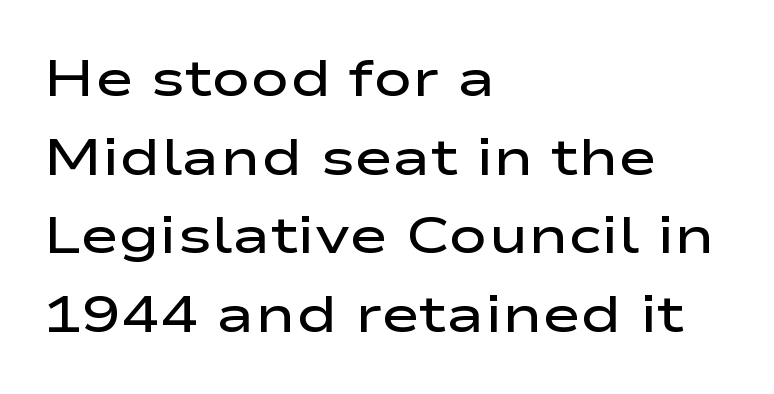
{"serif": "no", "italic": "no", "bold": "semi", "weight": "semibold", "width": "wide", "stroke_contrast": "low", "x_height": "medium", "monospaced": "no", "underline": "no", "align": "left", "line_spacing": "normal", "line_spacing_ratio": 1.51, "letter_spacing": "normal", "letter_spacing_em": 0.0, "glyph_px": 52}
